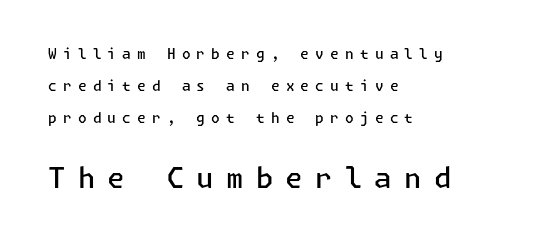
{"serif": "no", "italic": "no", "bold": "semi", "weight": "semibold", "width": "normal", "stroke_contrast": "low", "x_height": "medium", "underline": "no", "align": "left", "line_spacing": "loose", "line_spacing_ratio": 2.27, "letter_spacing": "wide", "letter_spacing_em": 0.44, "larger_block": "second", "size_ratio": 2.0, "glyph_px": 28}
